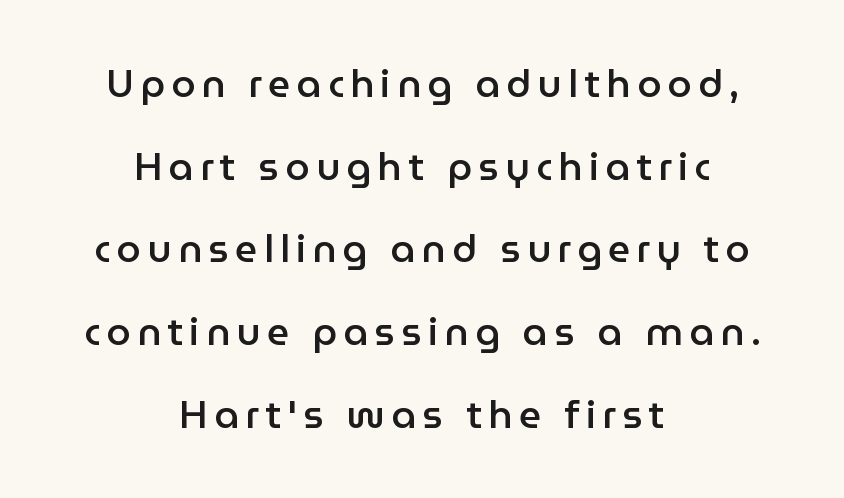
The image shows 39 px semibold sans-serif type, upright; set centered, loose line spacing (2.12x), not underlined; low stroke contrast and a medium x-height.
